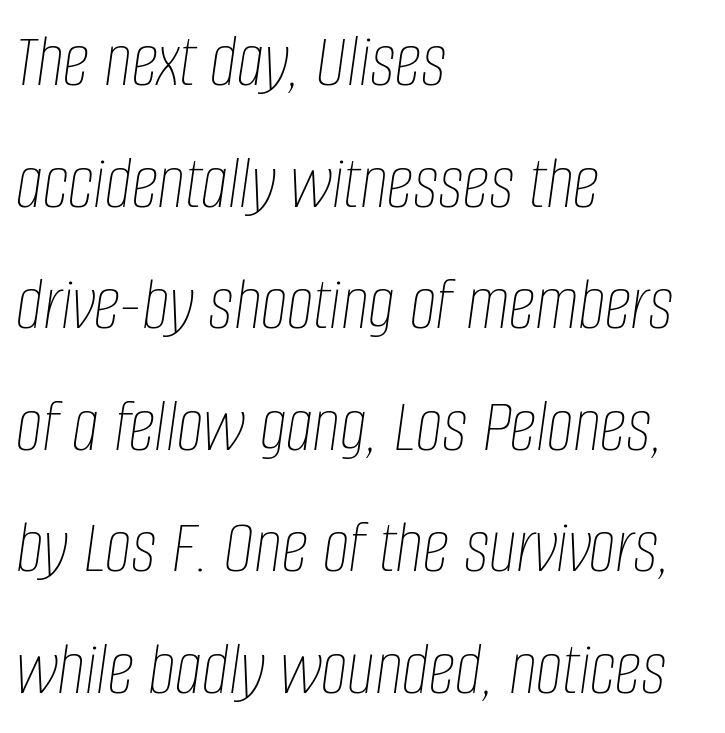
{"italic": "yes", "lean": "right", "slant_degrees": 8, "bold": "no", "weight": "thin", "width": "condensed", "stroke_contrast": "low", "x_height": "large", "monospaced": "no", "underline": "no", "align": "left", "line_spacing": "normal", "line_spacing_ratio": 1.6, "letter_spacing": "normal", "letter_spacing_em": 0.0, "glyph_px": 76}
